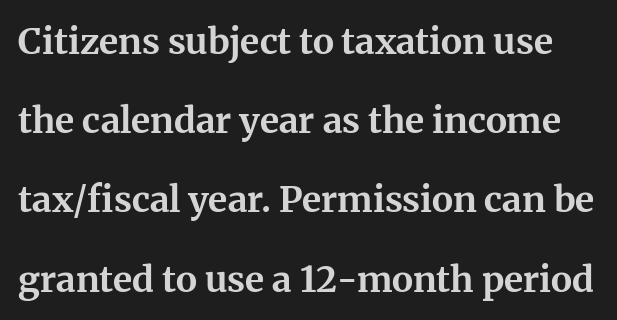
Q: Is the text bold? A: Yes.
Q: Is the text italic (slanted)? A: No, it is upright.
Q: Is the typeface a serif or a sans-serif typeface? A: Serif.
Q: Is the text underlined? A: No.
Q: Is the spacing between letters normal or unusually wide? A: Normal.
Q: Is the spacing between lines tight, normal or loose? A: Loose.
Q: Width (condensed, normal, or wide)? A: Normal.
Q: Stroke contrast? A: Medium.
Q: x-height? A: Medium.
Q: Monospaced? A: No.
